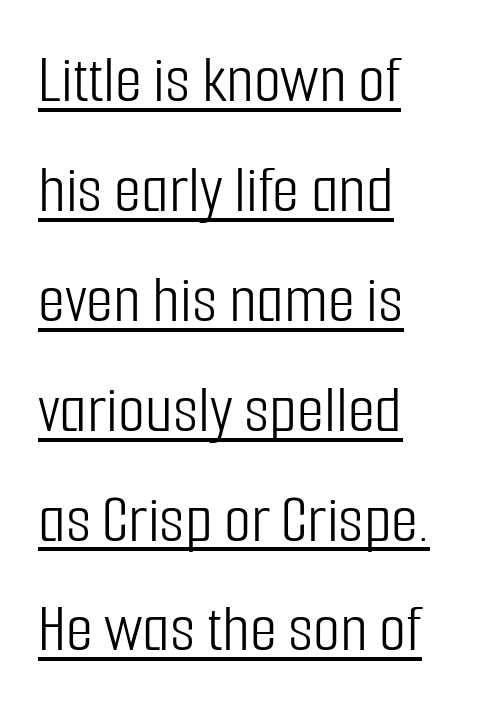
The image shows 70 px light, condensed sans-serif type, upright; set left-aligned, normal line spacing (1.57x), normal letter spacing, underlined; low stroke contrast and a medium x-height.
